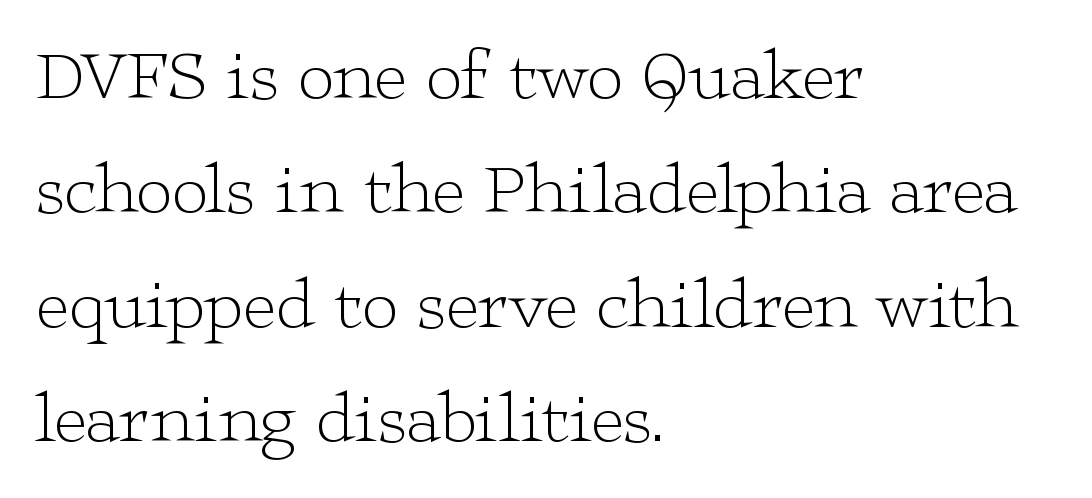
The image shows 72 px light, wide serif type, upright; set left-aligned, normal line spacing (1.59x), normal letter spacing, not underlined; low stroke contrast and a medium x-height.
